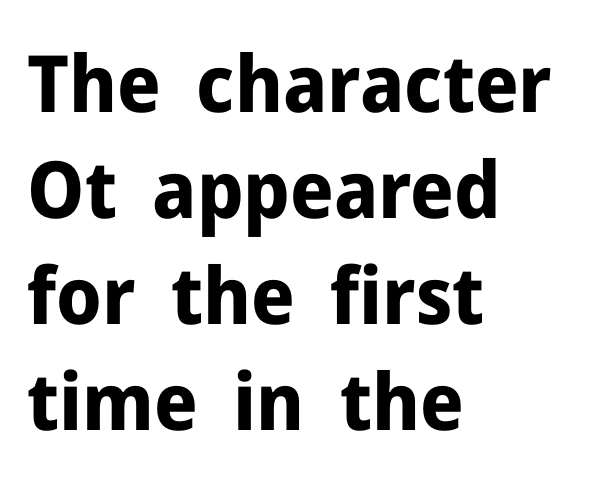
Q: Is the text bold? A: Yes.
Q: Is the text italic (slanted)? A: No, it is upright.
Q: Is the typeface a serif or a sans-serif typeface? A: Sans-serif.
Q: Is the text underlined? A: No.
Q: How is the paragraph aligned? A: Left-aligned.
Q: Is the spacing between letters normal or unusually wide? A: Normal.
Q: Is the spacing between lines tight, normal or loose? A: Normal.
Q: Width (condensed, normal, or wide)? A: Normal.
Q: Stroke contrast? A: Low.
Q: x-height? A: Medium.
Q: Monospaced? A: No.
